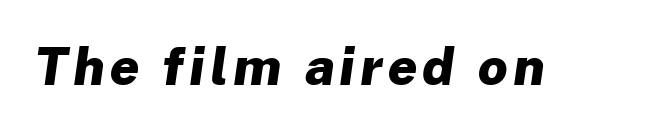
Words float on clear page, feet unadorned. Notice how thick the strokes are: this is what a full bold looks like. Serifs: no, the terminals of the letterforms are clean. Varying glyph widths throughout — classic text-font behaviour.
